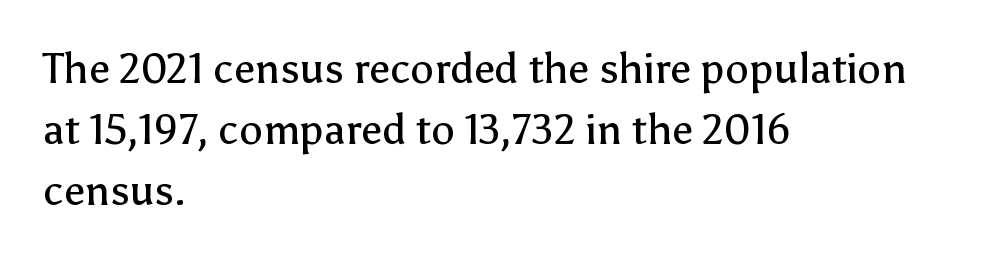
Are there feet on the stems? There aren't — it's a sans. No heavy texture on the line: the type isn't bold. Each letter keeps its own natural width here, so spacing adapts to shape. Notice how the passage keeps a crisp vertical edge on the left only. Anything drawn beneath the words? Only blank space.
